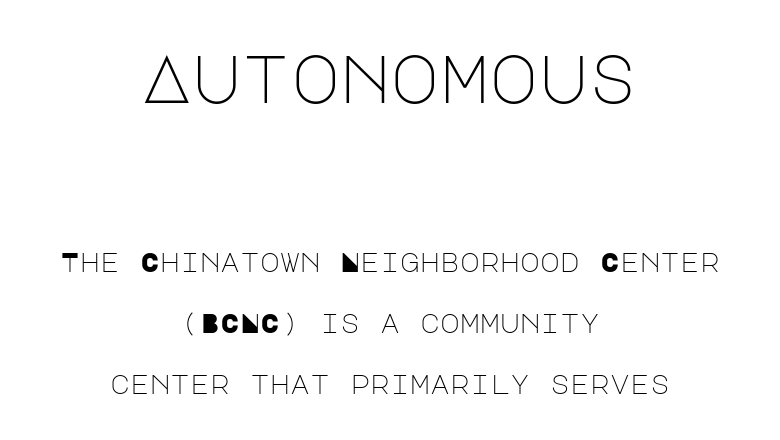
{"serif": "no", "italic": "no", "bold": "no", "weight": "light", "width": "normal", "stroke_contrast": "low", "x_height": "large", "underline": "no", "align": "center", "line_spacing": "loose", "line_spacing_ratio": 2.26, "letter_spacing": "normal", "letter_spacing_em": 0.0, "larger_block": "first", "size_ratio": 2.48, "glyph_px": 67}
